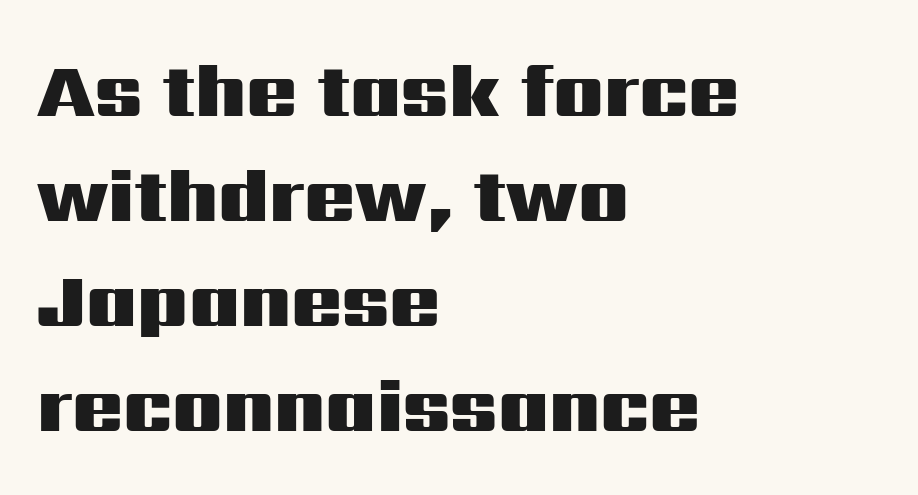
{"serif": "no", "italic": "no", "bold": "yes", "weight": "heavy", "width": "wide", "stroke_contrast": "medium", "x_height": "medium", "monospaced": "no", "underline": "no", "align": "left", "line_spacing": "normal", "line_spacing_ratio": 1.4, "letter_spacing": "normal", "letter_spacing_em": 0.0, "glyph_px": 75}
